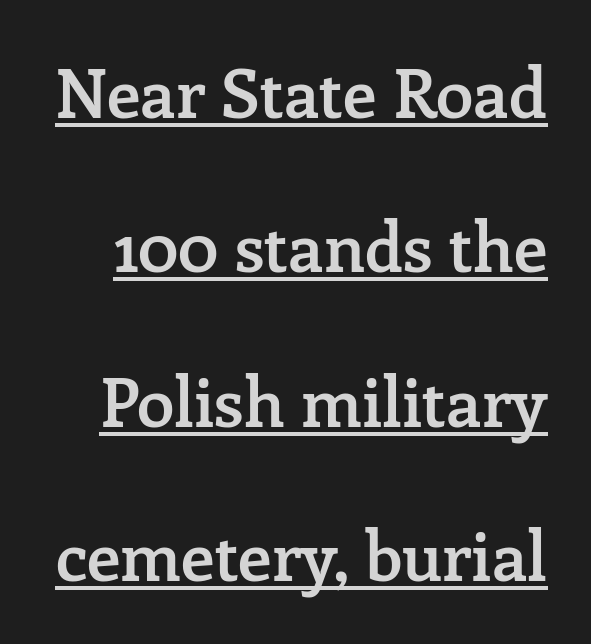
The image shows 68 px semibold serif type, upright; set loose line spacing (2.27x), normal letter spacing, underlined; low stroke contrast and a medium x-height.
